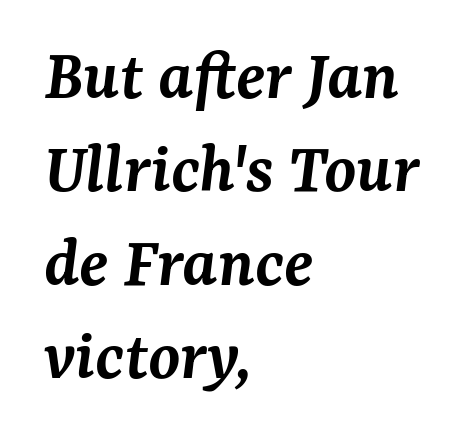
The whole block is typeset with a tilt. Evenly set lines give the paragraph a standard silhouette. On the weight axis this lands at semibold, roughly 600. Note the varied advance widths — an 'i' is clearly narrower than an 'm'. The text block is weighted toward the left margin, trailing off unevenly rightward.
